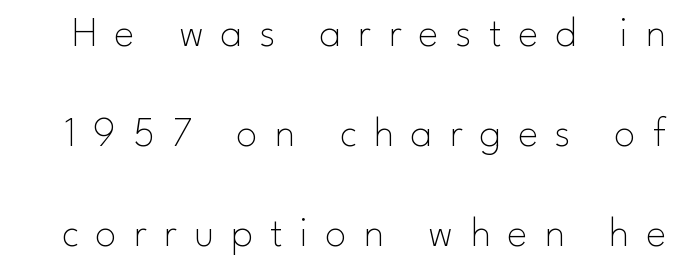
{"serif": "no", "italic": "no", "bold": "no", "weight": "thin", "width": "normal", "stroke_contrast": "low", "x_height": "small", "monospaced": "no", "underline": "no", "line_spacing": "loose", "line_spacing_ratio": 2.38, "letter_spacing": "wide", "letter_spacing_em": 0.41, "glyph_px": 42}
